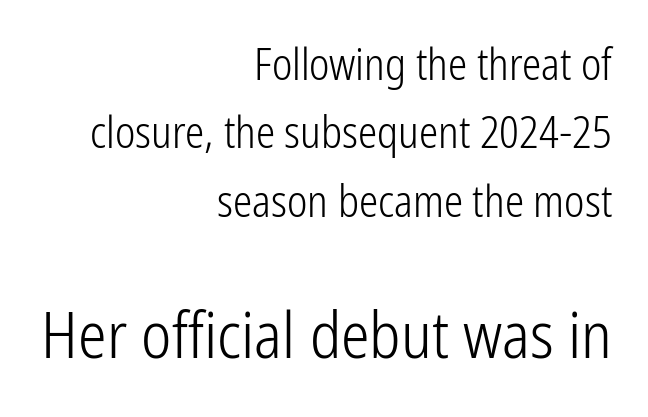
{"serif": "no", "italic": "no", "bold": "no", "weight": "light", "width": "condensed", "stroke_contrast": "low", "x_height": "medium", "monospaced": "no", "underline": "no", "align": "right", "line_spacing": "normal", "line_spacing_ratio": 1.59, "letter_spacing": "normal", "letter_spacing_em": 0.0, "larger_block": "second", "size_ratio": 1.49, "glyph_px": 64}
